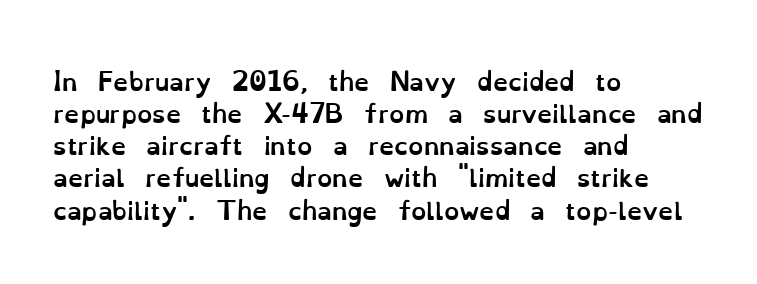
{"italic": "no", "bold": "yes", "underline": "no", "align": "left", "line_spacing": "normal", "line_spacing_ratio": 1.34, "letter_spacing": "normal", "letter_spacing_em": 0.0, "glyph_px": 24}
